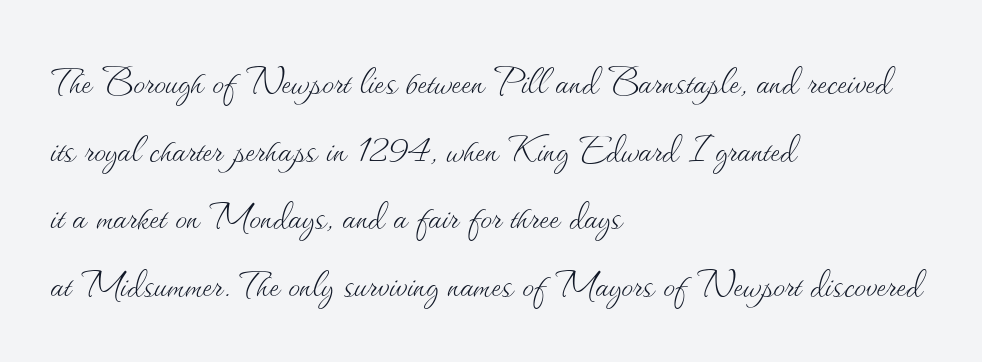
The image shows 47 px thin type; set left-aligned, normal line spacing (1.44x), normal letter spacing, not underlined; medium stroke contrast and a small x-height.
